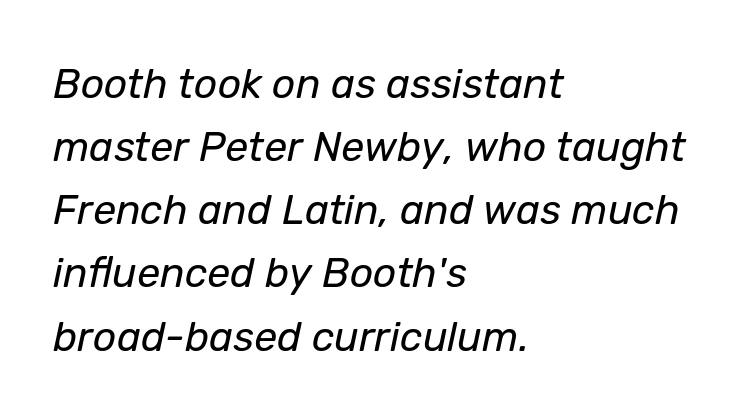
The image shows 41 px regular-weight type, italic (leaning right); set left-aligned, normal line spacing (1.54x), normal letter spacing, not underlined; low stroke contrast and a medium x-height.
